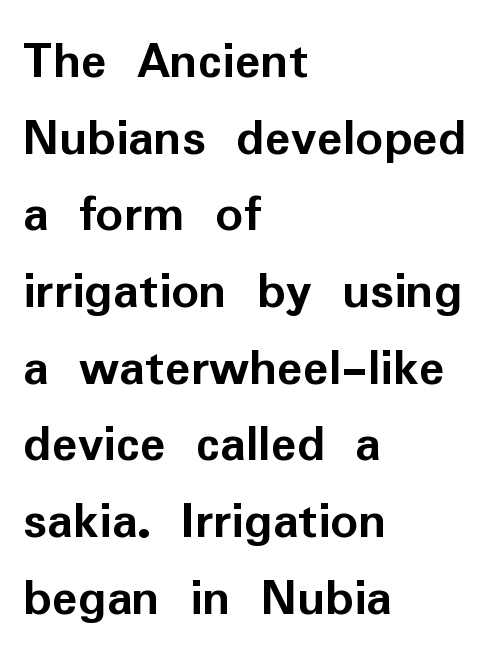
Q: Is the text bold? A: Yes.
Q: Is the text italic (slanted)? A: No, it is upright.
Q: Is the typeface a serif or a sans-serif typeface? A: Sans-serif.
Q: Is the text underlined? A: No.
Q: How is the paragraph aligned? A: Left-aligned.
Q: Is the spacing between letters normal or unusually wide? A: Normal.
Q: Is the spacing between lines tight, normal or loose? A: Normal.
Q: Width (condensed, normal, or wide)? A: Normal.
Q: Stroke contrast? A: Low.
Q: x-height? A: Medium.
Q: Monospaced? A: No.
